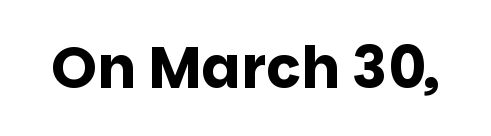
The image shows 58 px bold sans-serif type, upright; set normal letter spacing, not underlined; low stroke contrast and a large x-height.
